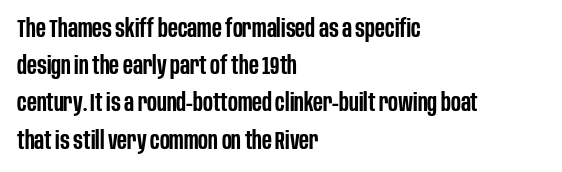
Normally led — the rows are evenly, conventionally spaced. Strokes here are thickened, but only to semibold level. Tracking value appears to be zero — textbook default spacing. A roman cut, with each character standing at attention. Teacher's note: observe the even left margin — that is flush-left alignment.
